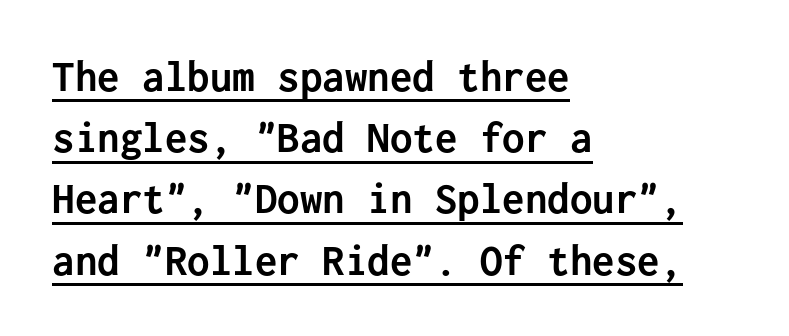
Caption: multi-line text, flush left, ragged right. The face used here is monospaced, like something from a code editor. Rendered with straight, roman letterforms. To sum up the face: it is a sans, with no serifs. Tracking here is standard; glyphs follow each other at the usual distance. Stroke thickness is high; the sample reads as a true bold.
